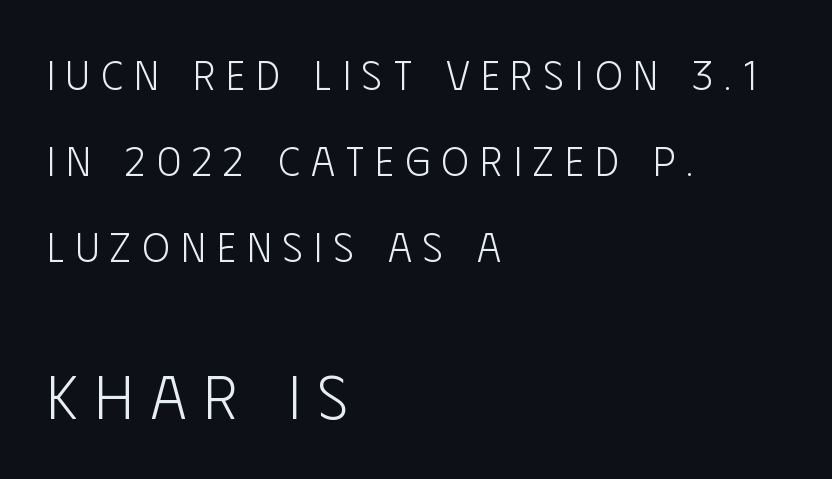
The image shows 62 px light, condensed sans-serif type, upright; set left-aligned, loose line spacing (2.1x), unusually wide letter spacing (+0.28 em), not underlined; the second (bottom) block is 1.51x larger; low stroke contrast and a large x-height.
